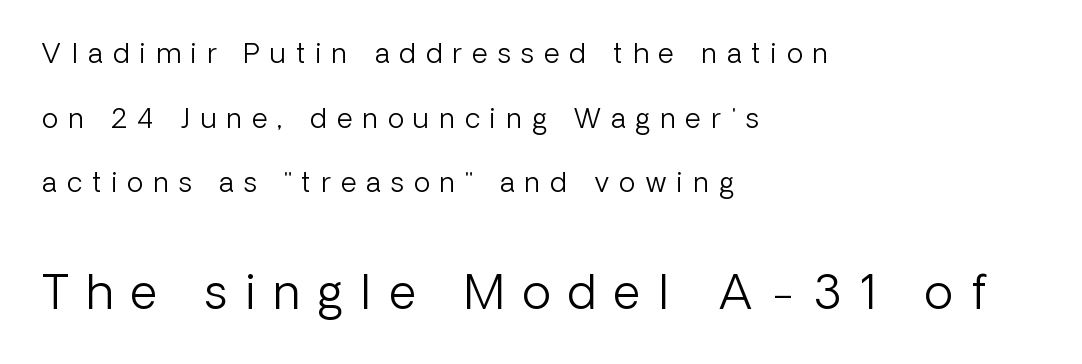
Quick note: not italic, upright. Underline: absent. The type is letterspaced generously, with wide tracking. Does the type have serifs? No, each stem ends abruptly. A light-to-regular cut is what we see here. Character widths vary here, with narrow letters taking less room than wide ones.
